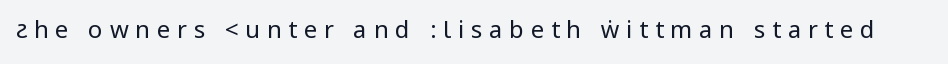
Q: Is the text bold? A: No.
Q: Is the text italic (slanted)? A: No, it is upright.
Q: Is the text underlined? A: No.
Q: Is the spacing between letters normal or unusually wide? A: Unusually wide.
